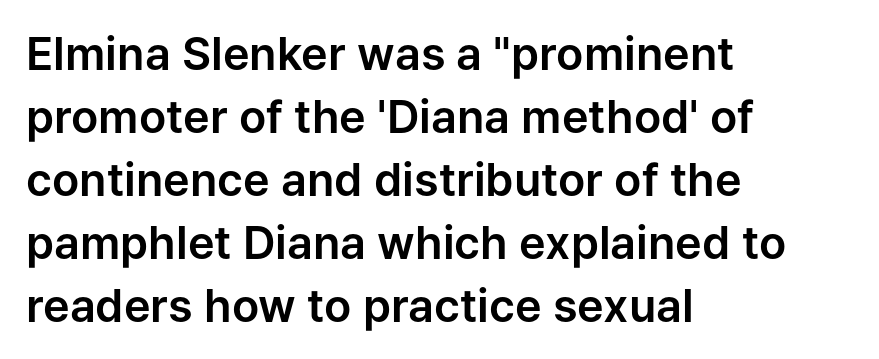
The area under the type is left untouched. This sample has the flowing, uneven cadence of proportional lettering. Observe the absence of serifs on each vertical stroke in this sample. The lettering stays uniformly vertical, giving the passage a roman look. The block of text has a typical density, with ordinary space between rows.
